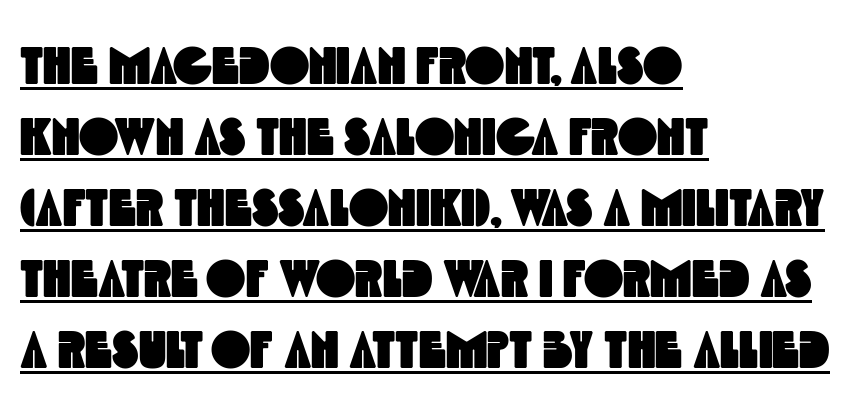
Successive baselines arrive at the customary interval. Looks like regular typesetting: each glyph gets only the width it needs. The sample's only ornament is a line tracing under the words. The glyphs in this specimen are sans serif. Horizontal alignment here is leftward, the default for most running prose. In terms of letterspacing, this is plain default setting.
